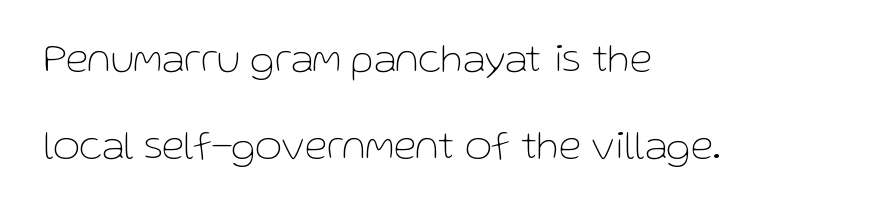
Stems and bowls with no extra thickness — not bold. Proportional: the letters do not fall into vertical columns. Style check: upright. Between one letter and the next there's only the usual sliver of space. Which margin do the lines hug? The left one — the right edge is uneven. Serif or sans? Sans — the stroke terminals are bare.
